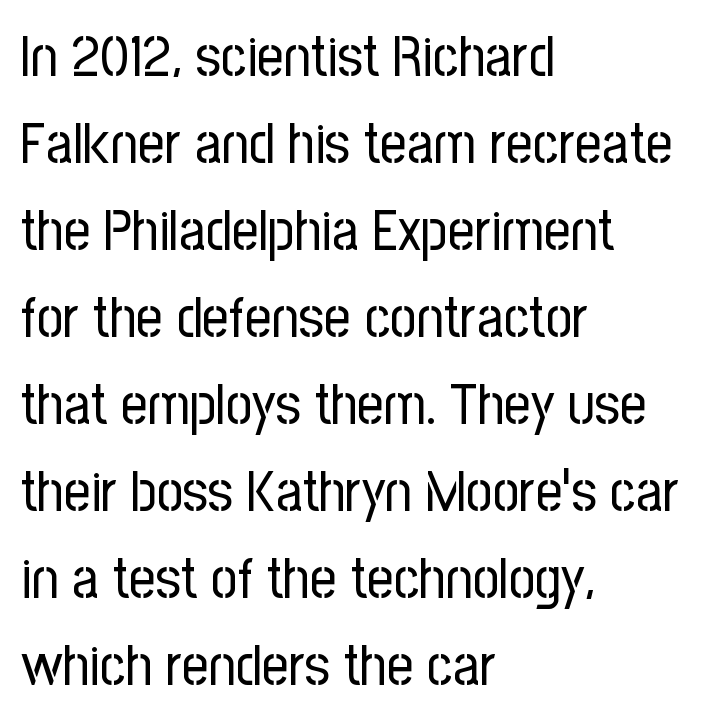
Q: Is the text bold? A: No.
Q: Is the text italic (slanted)? A: No, it is upright.
Q: Is the typeface a serif or a sans-serif typeface? A: Sans-serif.
Q: Is the text underlined? A: No.
Q: How is the paragraph aligned? A: Left-aligned.
Q: Is the spacing between letters normal or unusually wide? A: Normal.
Q: Is the spacing between lines tight, normal or loose? A: Normal.
Q: Width (condensed, normal, or wide)? A: Condensed.
Q: Stroke contrast? A: Low.
Q: x-height? A: Medium.
Q: Monospaced? A: No.
